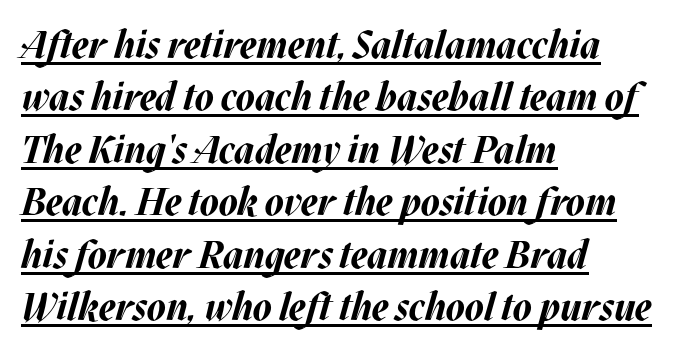
{"italic": "yes", "lean": "right", "slant_degrees": 17, "bold": "yes", "weight": "bold", "width": "normal", "stroke_contrast": "medium", "x_height": "large", "monospaced": "no", "underline": "yes", "align": "left", "line_spacing": "normal", "line_spacing_ratio": 1.38, "letter_spacing": "normal", "letter_spacing_em": 0.0, "glyph_px": 38}
